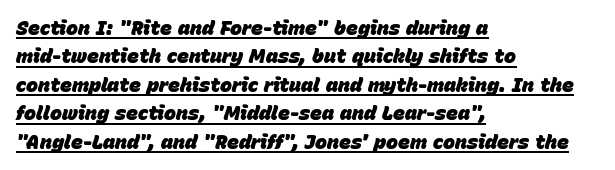
Q: Is the text bold? A: Yes.
Q: Is the text italic (slanted)? A: Yes, it leans right by about 15 degrees.
Q: Is the text underlined? A: Yes.
Q: How is the paragraph aligned? A: Left-aligned.
Q: Is the spacing between letters normal or unusually wide? A: Normal.
Q: Is the spacing between lines tight, normal or loose? A: Normal.
